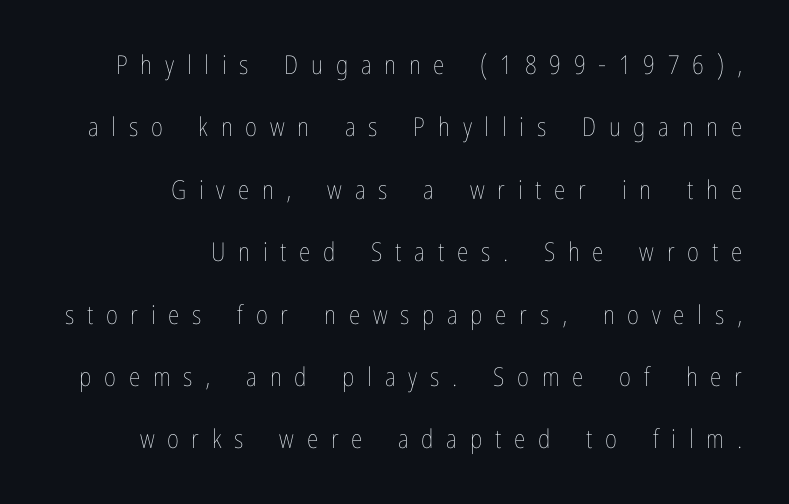
The image shows 26 px text type, upright; set right-aligned, loose line spacing (2.4x), unusually wide letter spacing (+0.49 em), not underlined.
